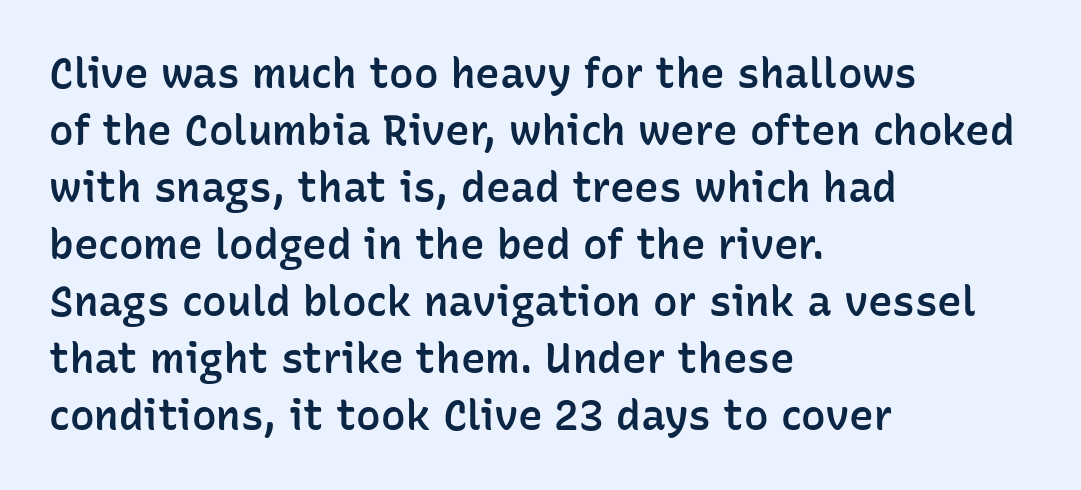
{"serif": "no", "italic": "no", "bold": "semi", "weight": "semibold", "width": "normal", "stroke_contrast": "low", "x_height": "medium", "monospaced": "no", "underline": "no", "align": "left", "line_spacing": "normal", "line_spacing_ratio": 1.39, "letter_spacing": "normal", "letter_spacing_em": 0.0, "glyph_px": 41}
